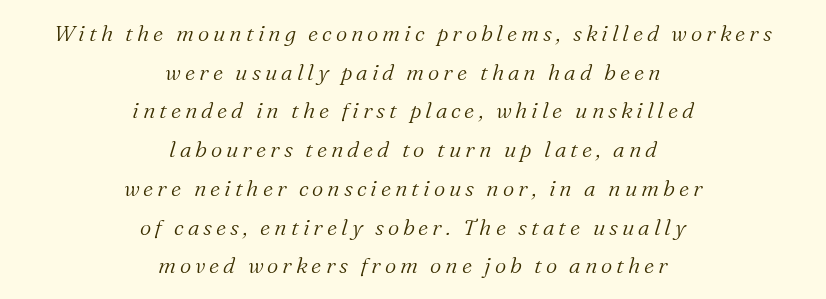
Q: Is the text bold? A: No.
Q: Is the text italic (slanted)? A: Yes, it leans right by about 16 degrees.
Q: Is the text underlined? A: No.
Q: How is the paragraph aligned? A: Centered.
